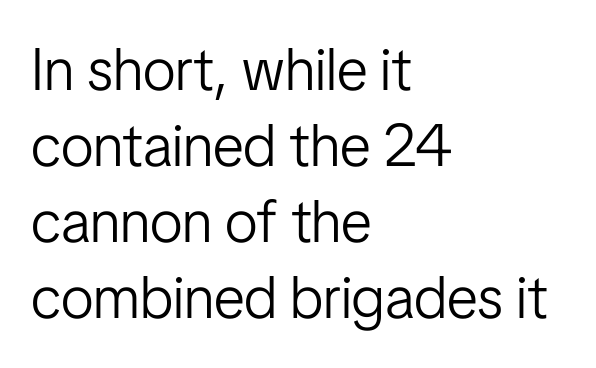
Q: Is the text bold? A: No.
Q: Is the text italic (slanted)? A: No, it is upright.
Q: Is the typeface a serif or a sans-serif typeface? A: Sans-serif.
Q: Is the text underlined? A: No.
Q: How is the paragraph aligned? A: Left-aligned.
Q: Is the spacing between letters normal or unusually wide? A: Normal.
Q: Is the spacing between lines tight, normal or loose? A: Normal.
Q: Width (condensed, normal, or wide)? A: Condensed.
Q: Stroke contrast? A: Low.
Q: x-height? A: Medium.
Q: Monospaced? A: No.
